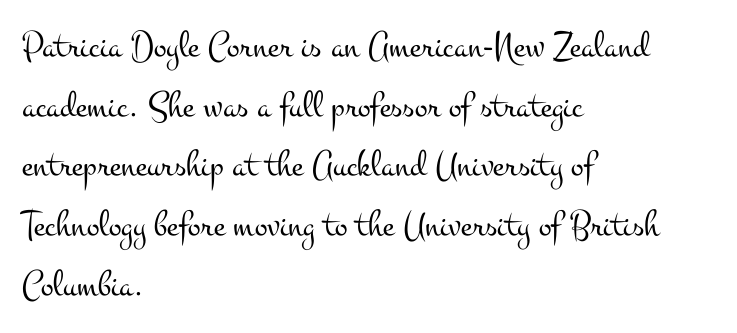
The image shows 38 px light, wide type; set left-aligned, normal line spacing (1.57x), normal letter spacing, not underlined; medium stroke contrast and a small x-height.
